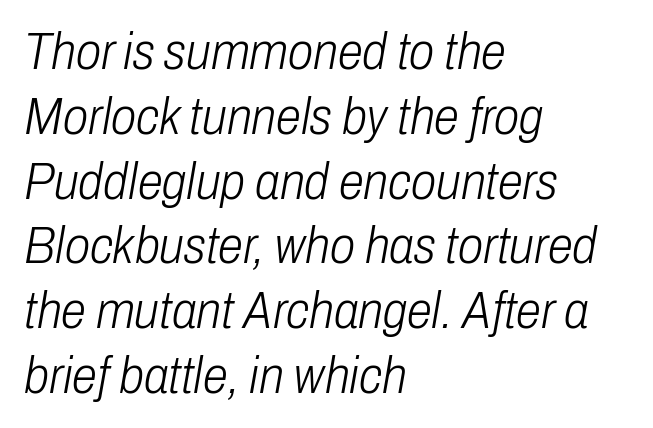
The image shows 51 px light, condensed type, italic (leaning right); set left-aligned, normal line spacing (1.27x), normal letter spacing, not underlined; low stroke contrast and a medium x-height.
